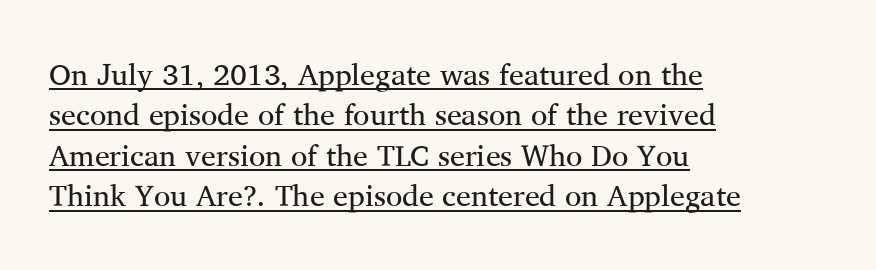
Somebody hit Ctrl+U on this one — the words are underlined. Compared with typical body copy, the letter spacing here is the same. No chunkiness to these letters — they're not bold. This sample uses a serif face. Character widths vary here, with narrow letters taking less room than wide ones. Is there any slant? The stems are plumb.
